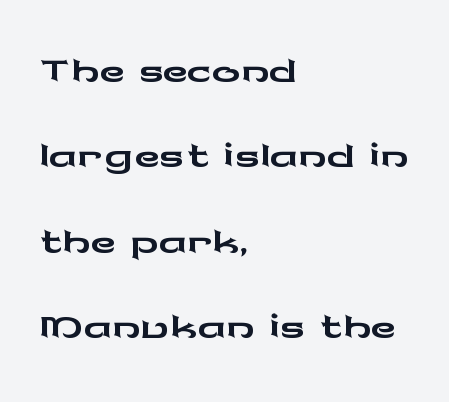
{"serif": "no", "italic": "no", "width": "wide", "stroke_contrast": "low", "x_height": "medium", "monospaced": "no", "underline": "no", "align": "left", "line_spacing_ratio": 1.22, "letter_spacing": "normal", "letter_spacing_em": 0.0, "glyph_px": 70}
